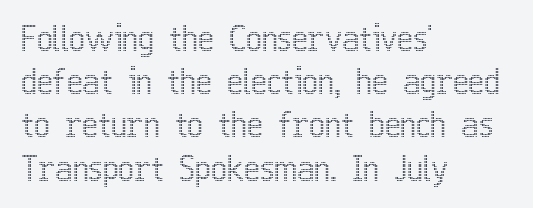
The image shows 34 px condensed type, upright; set left-aligned, normal line spacing (1.27x), normal letter spacing, not underlined; a medium x-height.
